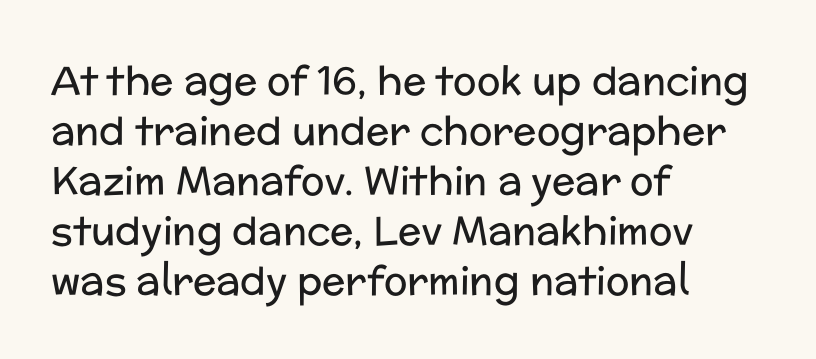
{"serif": "no", "italic": "no", "bold": "no", "weight": "regular", "width": "normal", "stroke_contrast": "low", "x_height": "medium", "monospaced": "no", "underline": "no", "align": "left", "line_spacing": "normal", "line_spacing_ratio": 1.28, "letter_spacing": "normal", "letter_spacing_em": 0.0, "glyph_px": 39}
